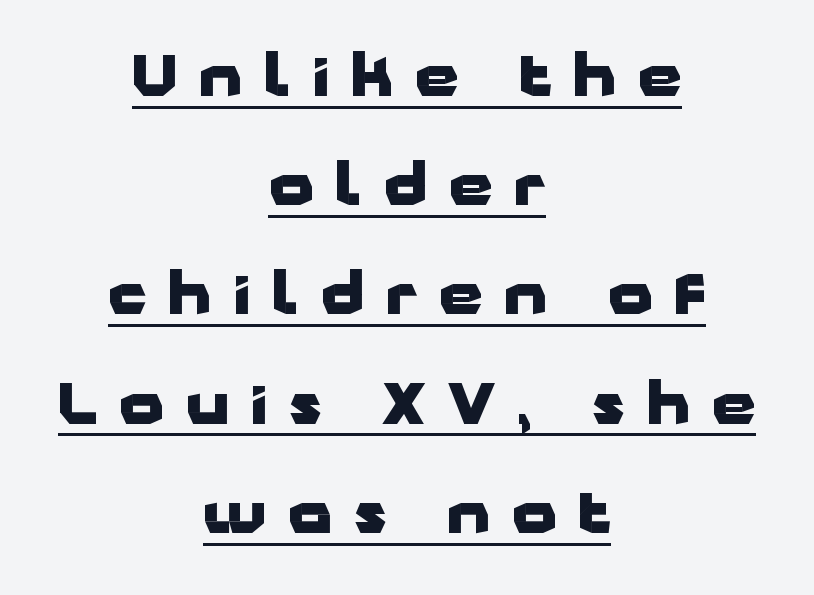
The image shows 56 px heavy, wide sans-serif type, upright; set centered, loose line spacing (1.95x), unusually wide letter spacing (+0.39 em), underlined; low stroke contrast and a medium x-height.
